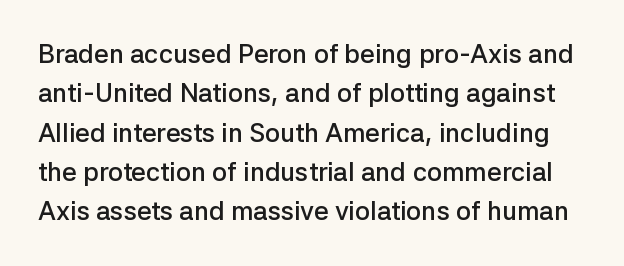
{"italic": "no", "bold": "semi", "underline": "no", "line_spacing": "normal", "line_spacing_ratio": 1.51, "letter_spacing": "normal", "letter_spacing_em": 0.0, "glyph_px": 26}
